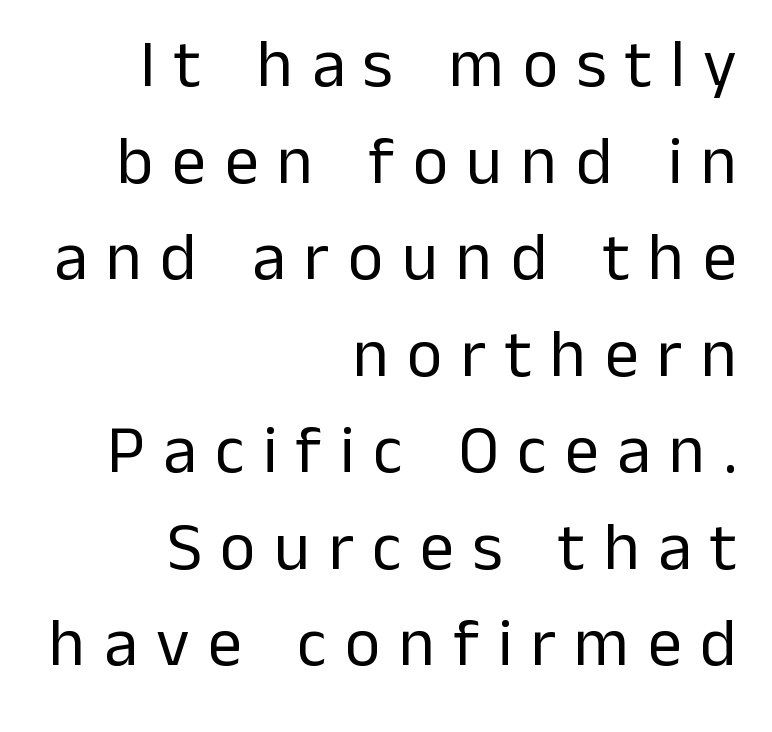
Interline gaps are of average width in this sample. Note the varied advance widths — an 'i' is clearly narrower than an 'm'. Compared with typical body copy, the letter spacing here is much looser. No italicization has been applied; the sample stays upright. Type style note: lacks serifs. Bold? No — there's no thickening of the strokes.
